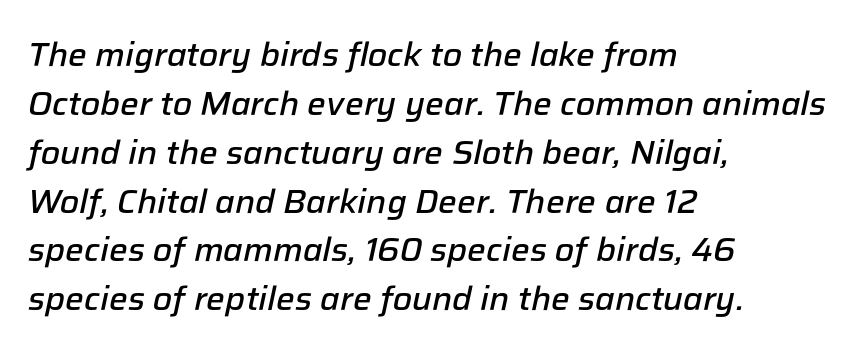
{"italic": "yes", "lean": "right", "slant_degrees": 12, "bold": "semi", "weight": "semibold", "width": "normal", "stroke_contrast": "low", "x_height": "medium", "monospaced": "no", "underline": "no", "align": "left", "line_spacing": "normal", "line_spacing_ratio": 1.48, "letter_spacing": "normal", "letter_spacing_em": 0.0, "glyph_px": 33}
